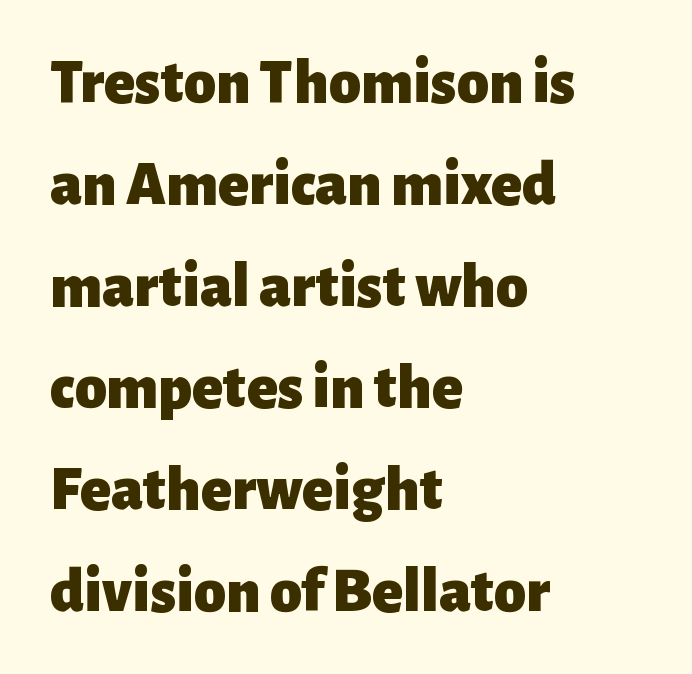
{"serif": "no", "italic": "no", "bold": "yes", "weight": "heavy", "width": "normal", "stroke_contrast": "low", "x_height": "medium", "monospaced": "no", "underline": "no", "align": "left", "line_spacing": "normal", "line_spacing_ratio": 1.59, "letter_spacing": "normal", "letter_spacing_em": 0.0, "glyph_px": 64}
